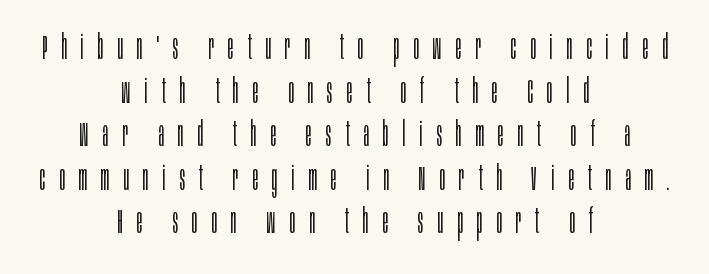
{"serif": "no", "italic": "no", "bold": "no", "weight": "light", "width": "condensed", "stroke_contrast": "low", "x_height": "large", "monospaced": "no", "underline": "no", "align": "center", "line_spacing": "normal", "line_spacing_ratio": 1.28, "letter_spacing": "wide", "letter_spacing_em": 0.41, "glyph_px": 34}
